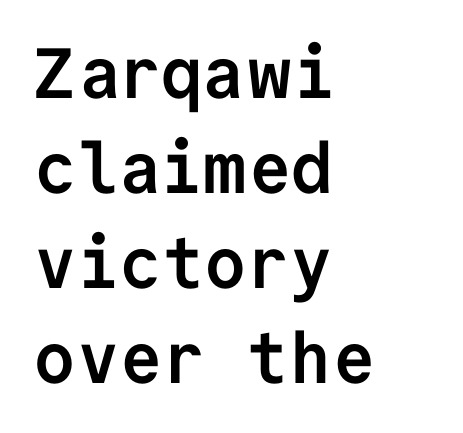
The image shows 71 px semibold sans-serif type, upright, monospaced; set left-aligned, normal line spacing (1.34x), normal letter spacing, not underlined; low stroke contrast and a medium x-height.
